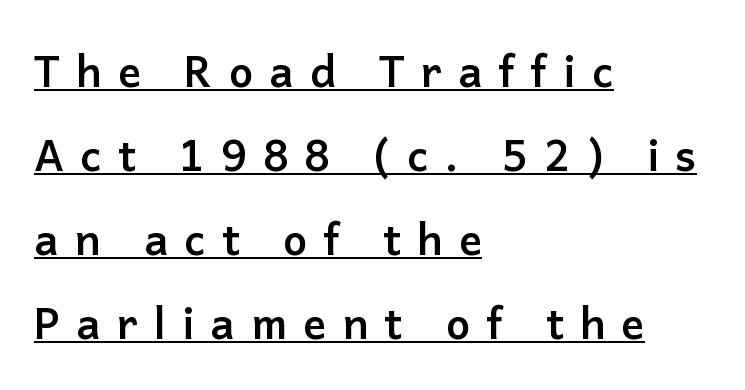
{"serif": "no", "italic": "no", "bold": "yes", "weight": "semibold", "width": "normal", "stroke_contrast": "low", "x_height": "medium", "monospaced": "no", "underline": "yes", "align": "left", "line_spacing": "loose", "line_spacing_ratio": 1.95, "letter_spacing": "wide", "letter_spacing_em": 0.37, "glyph_px": 43}
